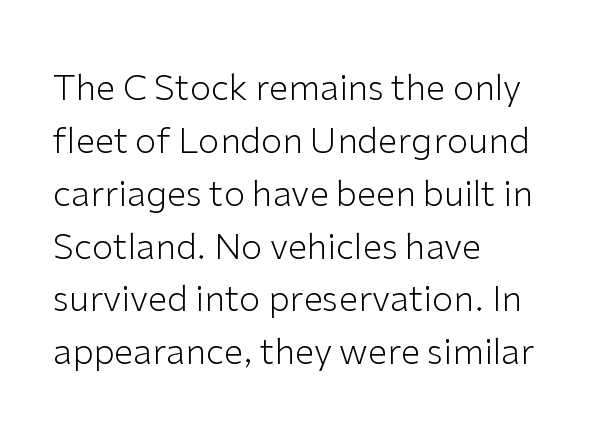
Italic: no, the glyphs are upright roman. Weight: in the light-to-regular range. Beneath every word, the page is bare. Default kerning and tracking; the words read as compact shapes. Compared with a centered layout, this one pins lines to the left instead.
